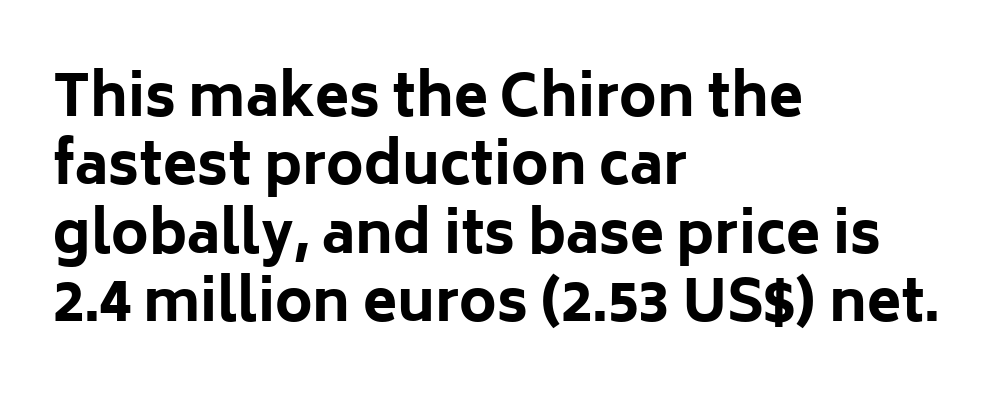
{"serif": "no", "italic": "no", "bold": "yes", "weight": "bold", "width": "normal", "stroke_contrast": "low", "x_height": "medium", "monospaced": "no", "underline": "no", "align": "left", "line_spacing_ratio": 1.22, "letter_spacing": "normal", "letter_spacing_em": 0.0, "glyph_px": 56}
